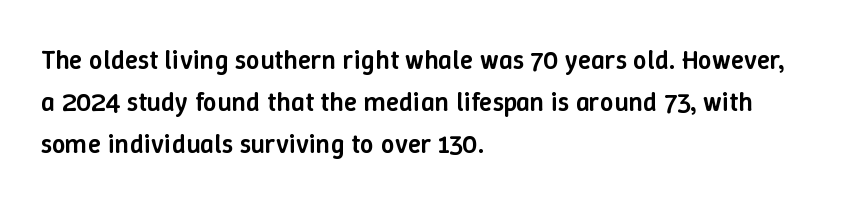
Q: Is the text bold? A: Semi-bold.
Q: Is the text italic (slanted)? A: No, it is upright.
Q: Is the text underlined? A: No.
Q: How is the paragraph aligned? A: Left-aligned.
Q: Is the spacing between letters normal or unusually wide? A: Normal.
Q: Is the spacing between lines tight, normal or loose? A: Normal.
